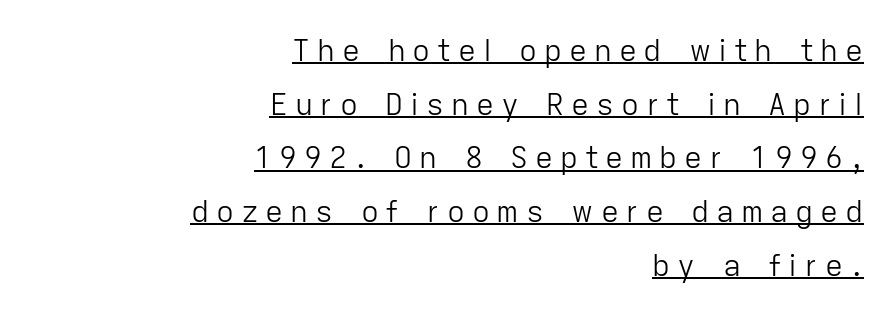
Horizontal alignment here is rightward, an uncommon choice for prose. Caption: lettering with a line underneath. These lines are rendered in a variable-pitch font. The typography opts for an upright posture over an oblique one.
